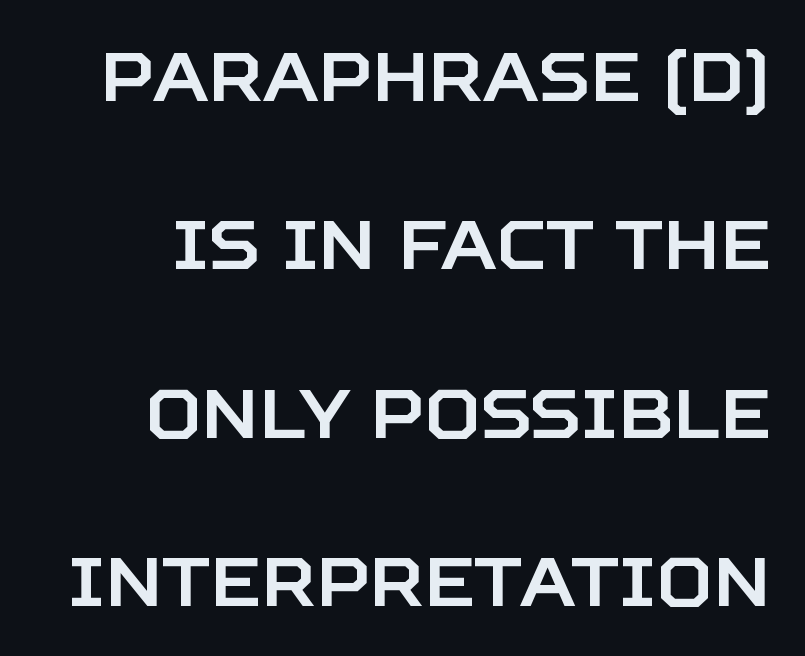
Q: Is the text italic (slanted)? A: No, it is upright.
Q: Is the typeface a serif or a sans-serif typeface? A: Sans-serif.
Q: Is the text underlined? A: No.
Q: Is the spacing between letters normal or unusually wide? A: Normal.
Q: Is the spacing between lines tight, normal or loose? A: Loose.
Q: Width (condensed, normal, or wide)? A: Normal.
Q: Stroke contrast? A: Low.
Q: x-height? A: Large.
Q: Monospaced? A: No.
